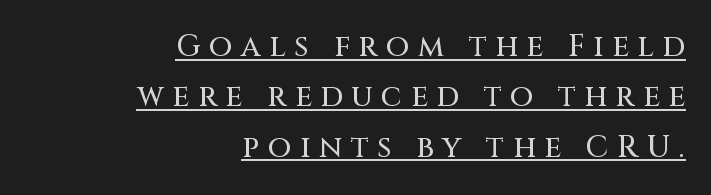
{"serif": "no", "italic": "no", "width": "normal", "stroke_contrast": "medium", "x_height": "large", "monospaced": "no", "underline": "yes", "align": "right", "line_spacing": "normal", "line_spacing_ratio": 1.68, "letter_spacing": "wide", "letter_spacing_em": 0.29, "glyph_px": 30}
